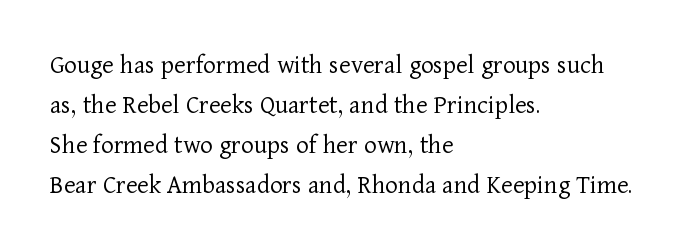
{"italic": "no", "bold": "no", "underline": "no", "align": "left", "line_spacing": "normal", "line_spacing_ratio": 1.48, "letter_spacing": "normal", "letter_spacing_em": 0.0, "glyph_px": 27}
